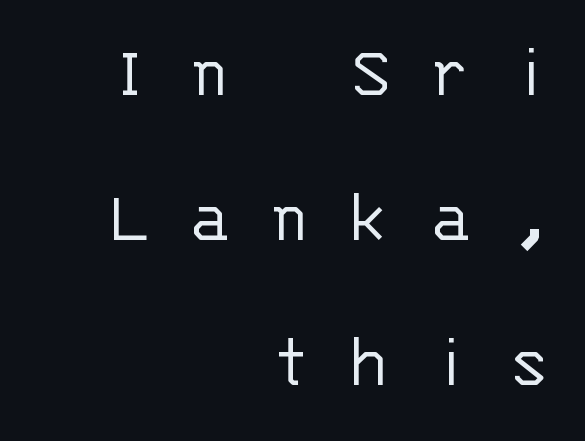
The image shows 78 px light sans-serif type, upright, monospaced; set right-aligned, line spacing 1.86x, unusually wide letter spacing (+0.49 em), not underlined; low stroke contrast and a large x-height.
